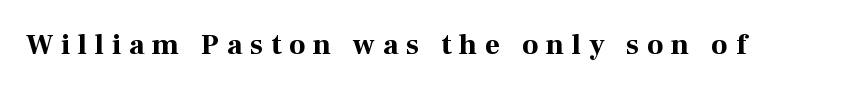
The image shows 29 px bold serif type, upright; set unusually wide letter spacing (+0.27 em), not underlined; high stroke contrast and a medium x-height.
